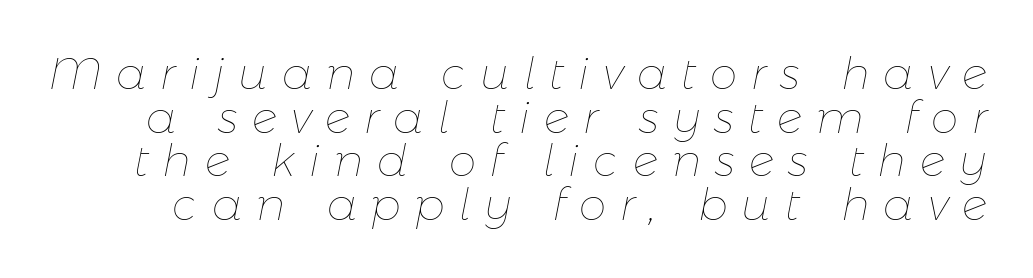
{"italic": "yes", "lean": "right", "slant_degrees": 11, "bold": "no", "weight": "thin", "width": "normal", "stroke_contrast": "low", "x_height": "medium", "monospaced": "no", "underline": "no", "line_spacing": "tight", "line_spacing_ratio": 0.99, "letter_spacing": "wide", "letter_spacing_em": 0.32, "glyph_px": 44}
